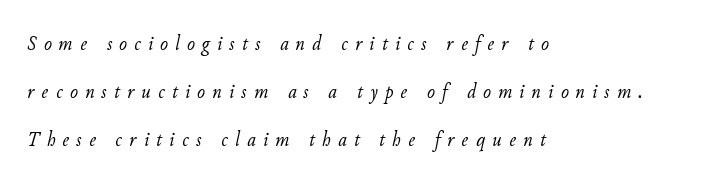
{"italic": "yes", "lean": "right", "slant_degrees": 11, "bold": "no", "underline": "no", "align": "left", "line_spacing": "loose", "line_spacing_ratio": 2.28, "letter_spacing": "wide", "letter_spacing_em": 0.35, "glyph_px": 21}
